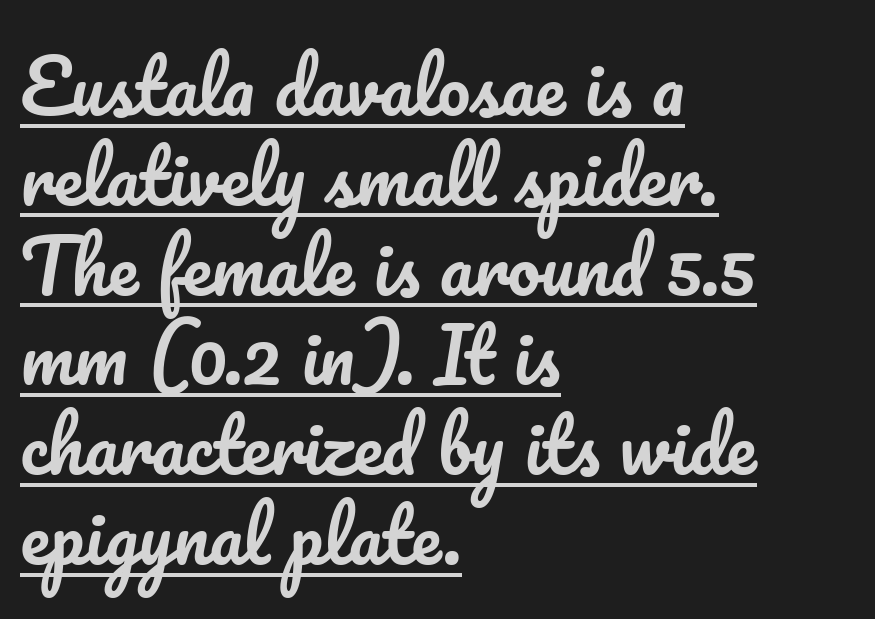
Here the glyphs are tracked normally, forming tight word shapes. The passage shown is underscored from start to finish. Proportional: the letters do not fall into vertical columns. The lines are quadded left.
